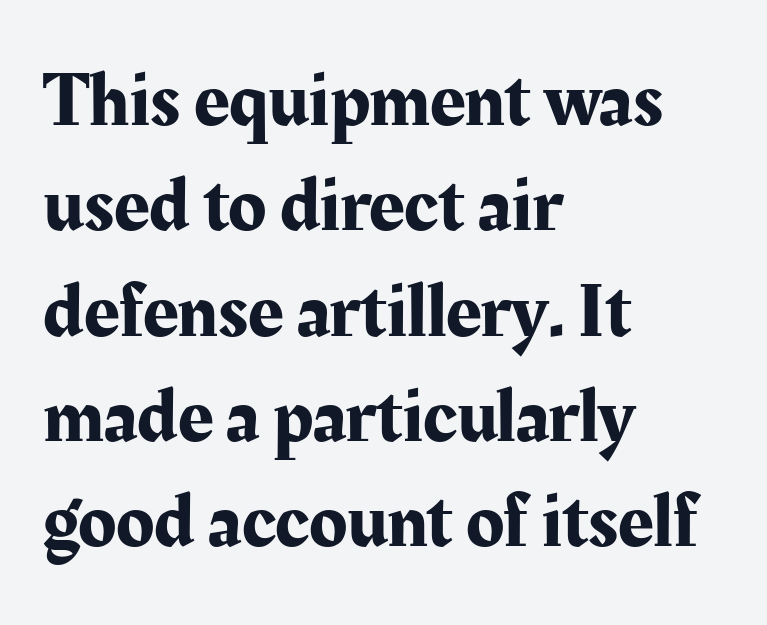
Q: Is the text italic (slanted)? A: No, it is upright.
Q: Is the typeface a serif or a sans-serif typeface? A: Serif.
Q: Is the text underlined? A: No.
Q: How is the paragraph aligned? A: Left-aligned.
Q: Is the spacing between letters normal or unusually wide? A: Normal.
Q: Is the spacing between lines tight, normal or loose? A: Normal.
Q: Width (condensed, normal, or wide)? A: Normal.
Q: Stroke contrast? A: Medium.
Q: x-height? A: Medium.
Q: Monospaced? A: No.
